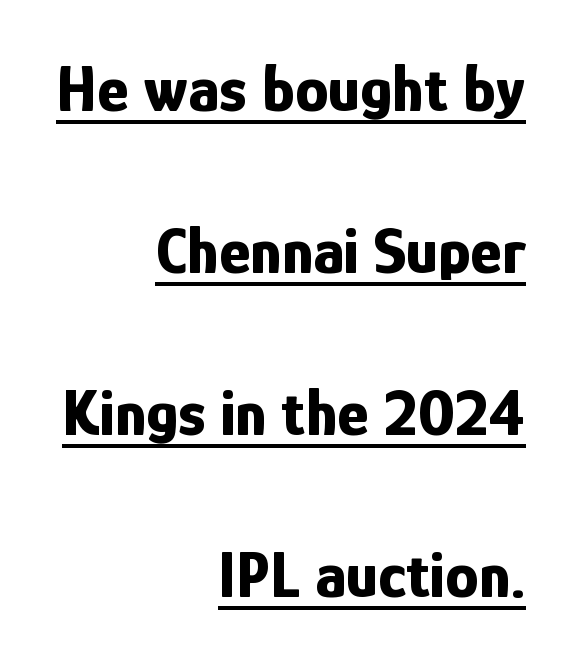
The image shows 67 px bold, condensed sans-serif type, upright; set right-aligned, loose line spacing (2.42x), normal letter spacing, underlined; low stroke contrast and a medium x-height.
